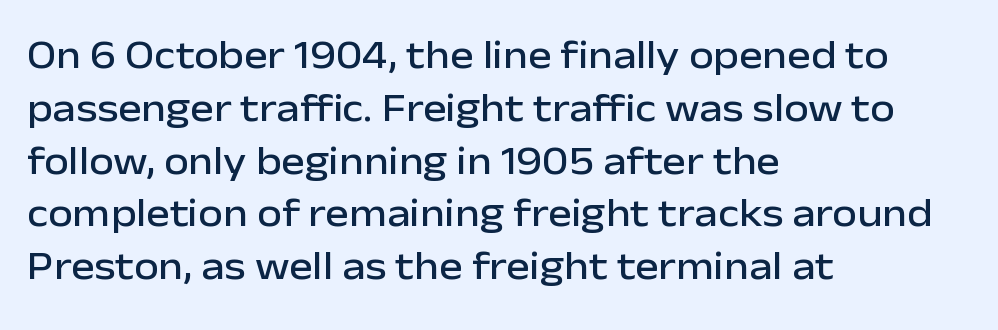
{"serif": "no", "italic": "no", "width": "normal", "stroke_contrast": "low", "x_height": "medium", "monospaced": "no", "underline": "no", "align": "left", "line_spacing": "normal", "line_spacing_ratio": 1.32, "letter_spacing": "normal", "letter_spacing_em": 0.0, "glyph_px": 40}
